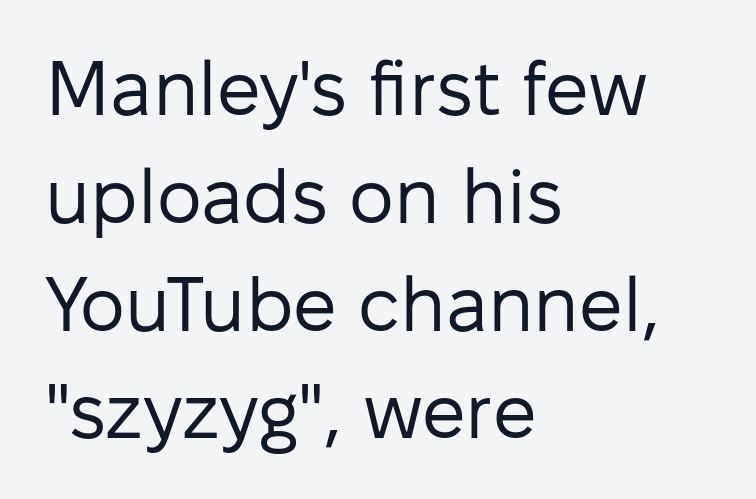
The image shows 77 px regular-weight sans-serif type, upright; set left-aligned, normal line spacing (1.4x), normal letter spacing, not underlined; low stroke contrast and a medium x-height.
